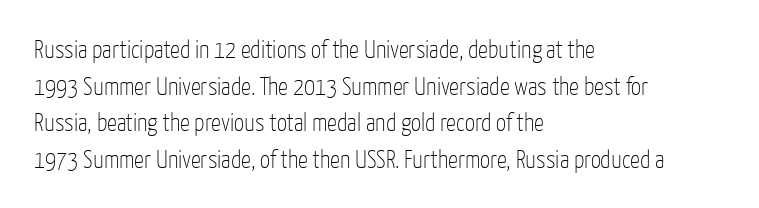
{"italic": "no", "bold": "no", "underline": "no", "align": "left", "line_spacing": "normal", "line_spacing_ratio": 1.47, "letter_spacing": "normal", "letter_spacing_em": 0.0, "glyph_px": 25}
